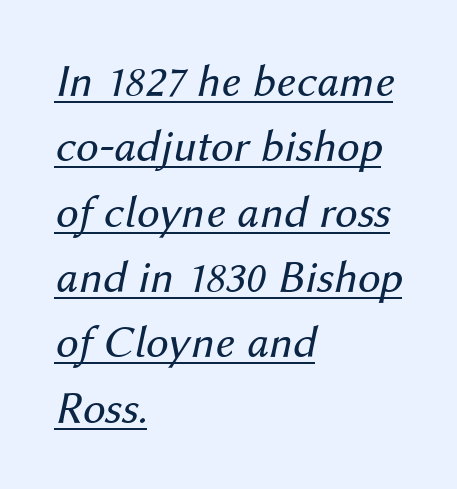
The image shows 46 px regular-weight type, italic (leaning right); set left-aligned, normal line spacing (1.42x), normal letter spacing, underlined; medium stroke contrast and a medium x-height.
